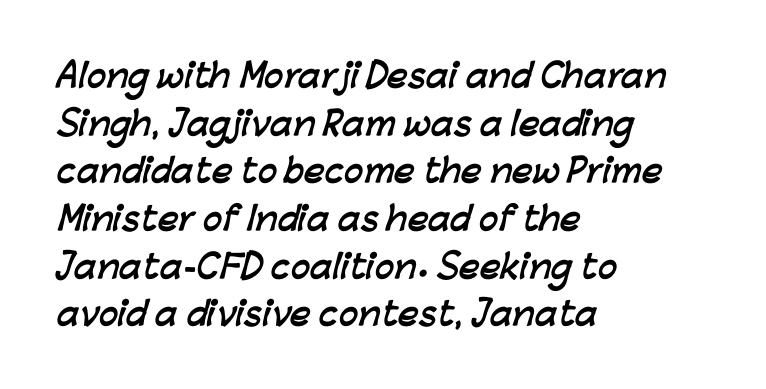
Q: Is the text bold? A: Yes.
Q: Is the typeface a serif or a sans-serif typeface? A: Sans-serif.
Q: Is the text underlined? A: No.
Q: How is the paragraph aligned? A: Left-aligned.
Q: Is the spacing between letters normal or unusually wide? A: Normal.
Q: Is the spacing between lines tight, normal or loose? A: Normal.
Q: Width (condensed, normal, or wide)? A: Normal.
Q: Stroke contrast? A: Low.
Q: x-height? A: Medium.
Q: Monospaced? A: No.
